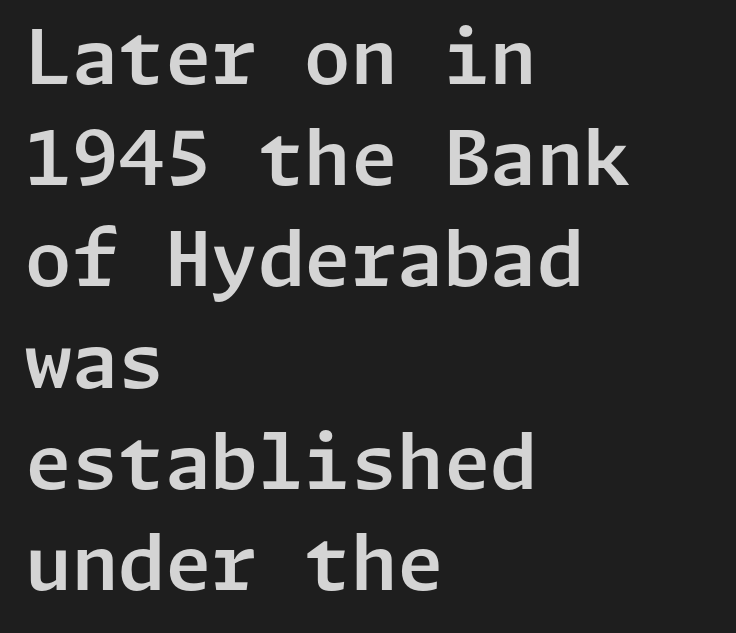
Q: Is the text italic (slanted)? A: No, it is upright.
Q: Is the typeface a serif or a sans-serif typeface? A: Sans-serif.
Q: Is the text underlined? A: No.
Q: How is the paragraph aligned? A: Left-aligned.
Q: Is the spacing between letters normal or unusually wide? A: Normal.
Q: Is the spacing between lines tight, normal or loose? A: Normal.
Q: Width (condensed, normal, or wide)? A: Normal.
Q: Stroke contrast? A: Low.
Q: x-height? A: Medium.
